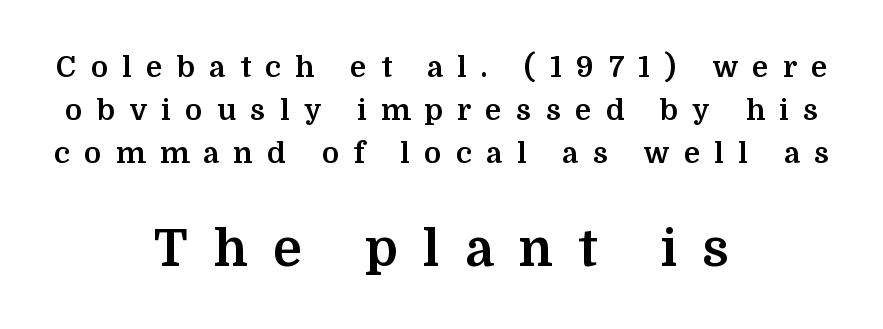
Q: Is the text bold? A: Yes.
Q: Is the text italic (slanted)? A: No, it is upright.
Q: Is the typeface a serif or a sans-serif typeface? A: Serif.
Q: Is the text underlined? A: No.
Q: How is the paragraph aligned? A: Centered.
Q: Is the spacing between letters normal or unusually wide? A: Unusually wide.
Q: Is the spacing between lines tight, normal or loose? A: Normal.
Q: Which block of text is set in a larger size, the first (top) or the second (bottom)? A: The second (bottom) one.
Q: Width (condensed, normal, or wide)? A: Normal.
Q: Stroke contrast? A: Medium.
Q: x-height? A: Medium.
Q: Monospaced? A: No.
